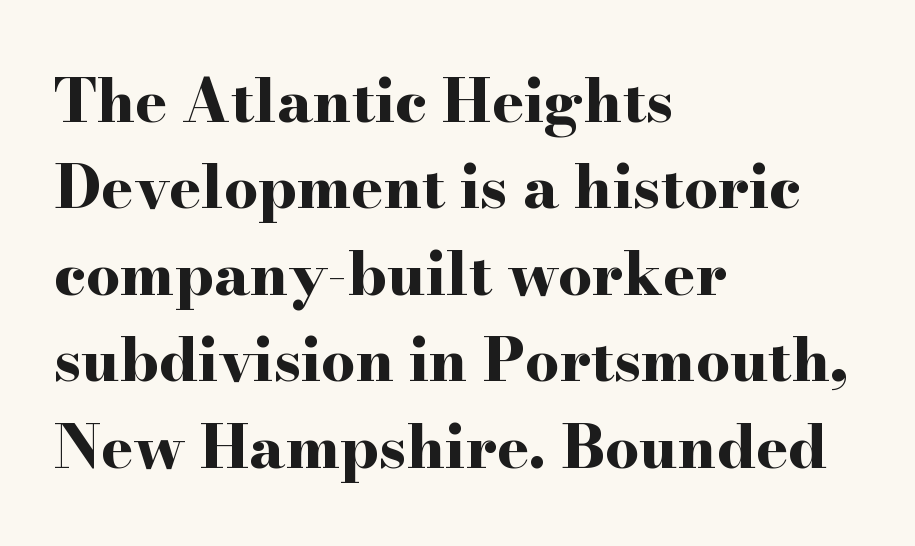
Q: Is the text bold? A: Yes.
Q: Is the text italic (slanted)? A: No, it is upright.
Q: Is the typeface a serif or a sans-serif typeface? A: Serif.
Q: Is the text underlined? A: No.
Q: How is the paragraph aligned? A: Left-aligned.
Q: Is the spacing between letters normal or unusually wide? A: Normal.
Q: Is the spacing between lines tight, normal or loose? A: Normal.
Q: Width (condensed, normal, or wide)? A: Wide.
Q: Stroke contrast? A: High.
Q: x-height? A: Small.
Q: Monospaced? A: No.
